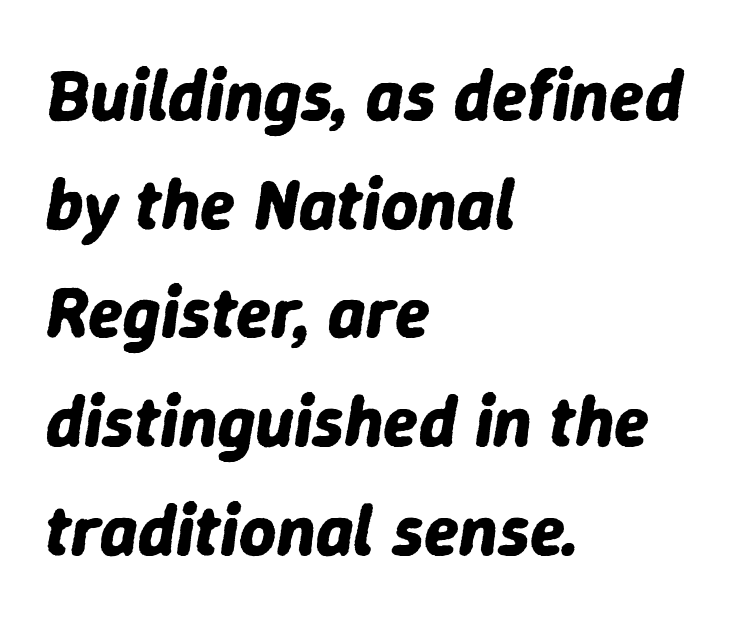
{"italic": "yes", "lean": "right", "slant_degrees": 9, "bold": "yes", "weight": "bold", "width": "normal", "stroke_contrast": "low", "x_height": "medium", "monospaced": "no", "underline": "no", "align": "left", "line_spacing": "normal", "line_spacing_ratio": 1.51, "letter_spacing": "normal", "letter_spacing_em": 0.0, "glyph_px": 72}
